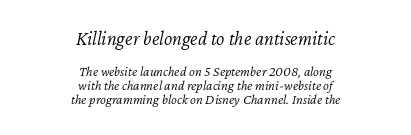
Q: Is the text bold? A: No.
Q: Is the text italic (slanted)? A: Yes, it leans right by about 12 degrees.
Q: Is the text underlined? A: No.
Q: How is the paragraph aligned? A: Centered.
Q: Is the spacing between letters normal or unusually wide? A: Normal.
Q: Is the spacing between lines tight, normal or loose? A: Tight.
Q: Which block of text is set in a larger size, the first (top) or the second (bottom)? A: The first (top) one.
